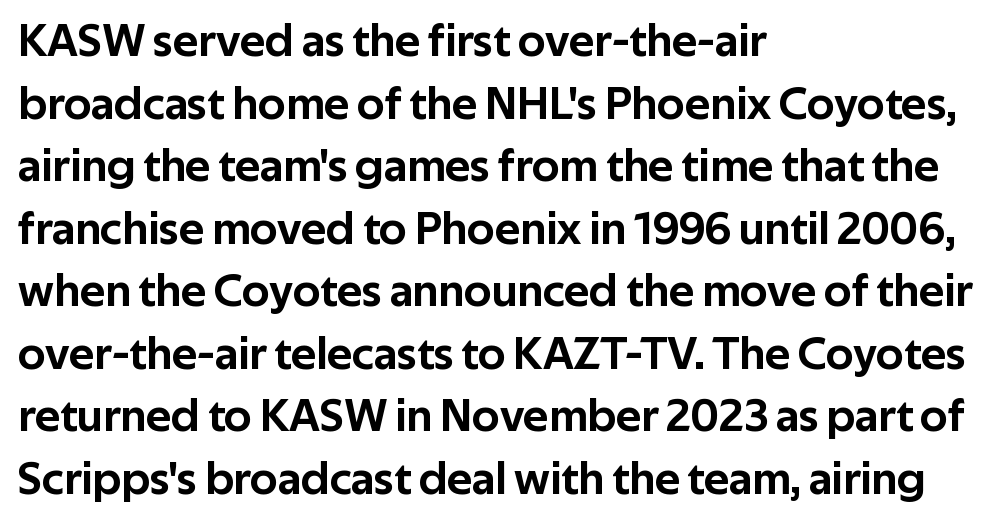
The image shows 47 px sans-serif type, upright; set left-aligned, normal line spacing (1.33x), normal letter spacing, not underlined; low stroke contrast and a medium x-height.
